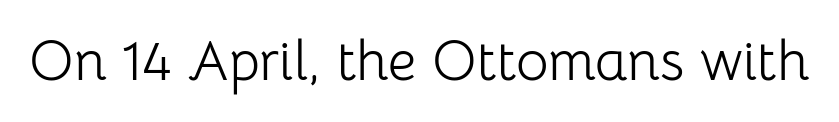
Each letter keeps its own natural width here, so spacing adapts to shape. Type style note: lacks serifs. Designer's note — italics off, roman on. This rendering leaves character spacing at its baseline value. The letters look calm and open, with moderate or lighter stems.
